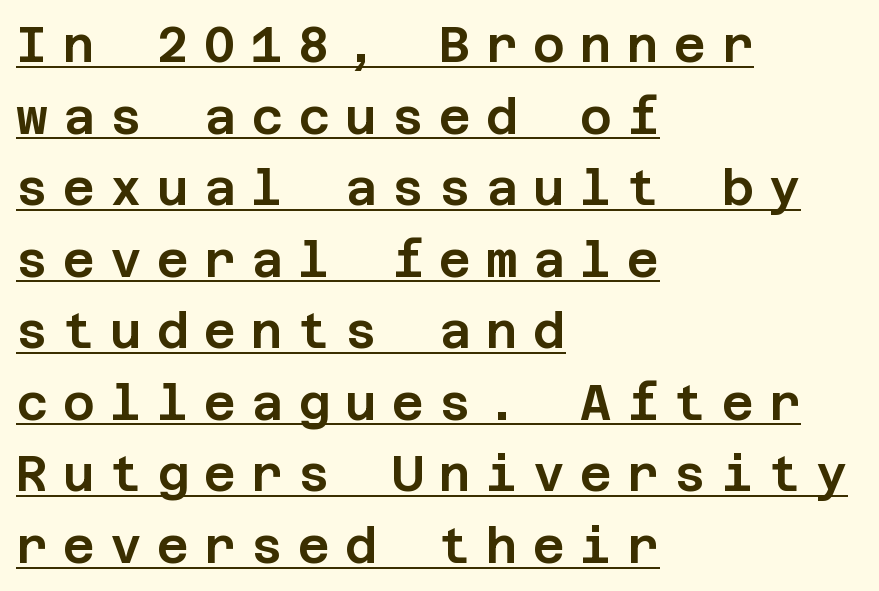
Ascenders rise straight up at ninety degrees. Descenders here cross a horizontal rule under the line. The letterforms stand isolated, each surrounded by extra space. The text block is weighted toward the left margin, trailing off unevenly rightward.
